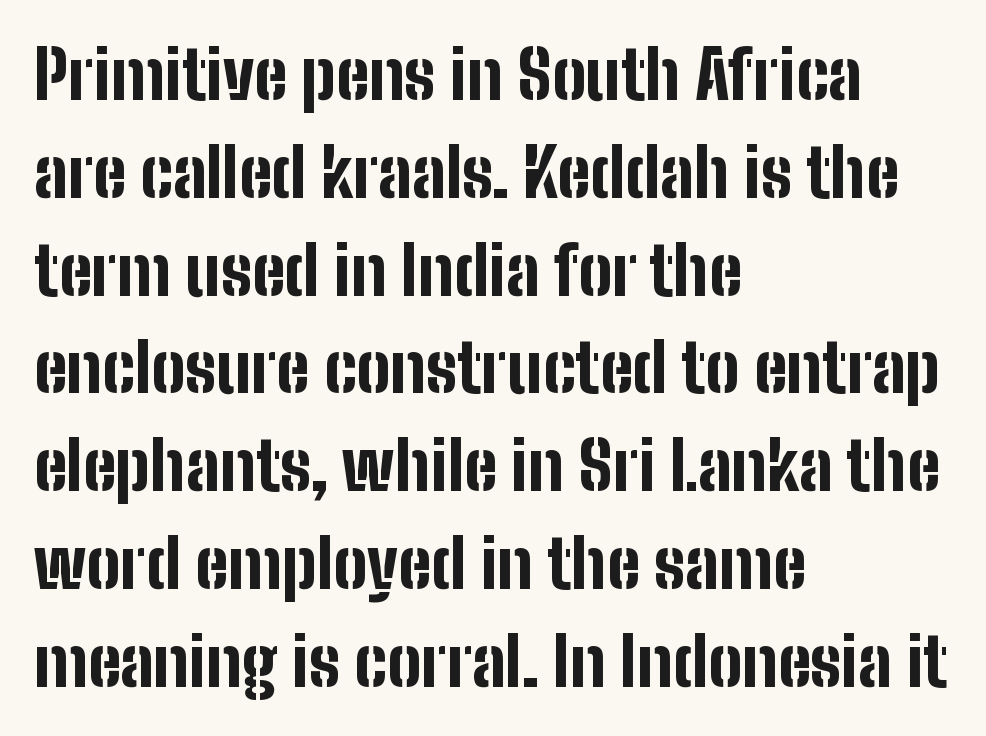
The image shows 67 px bold, condensed sans-serif type, upright; set left-aligned, normal line spacing (1.46x), normal letter spacing, not underlined; low stroke contrast and a medium x-height.
